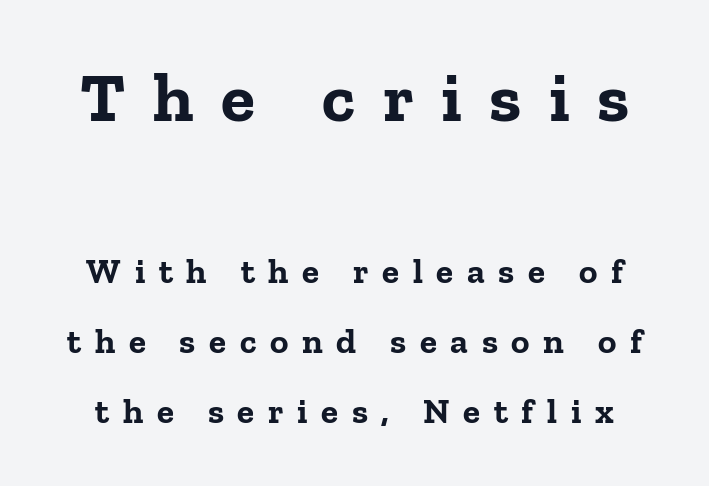
Q: Is the text bold? A: Yes.
Q: Is the text italic (slanted)? A: No, it is upright.
Q: Is the typeface a serif or a sans-serif typeface? A: Serif.
Q: Is the text underlined? A: No.
Q: Is the spacing between letters normal or unusually wide? A: Unusually wide.
Q: Is the spacing between lines tight, normal or loose? A: Loose.
Q: Which block of text is set in a larger size, the first (top) or the second (bottom)? A: The first (top) one.
Q: Width (condensed, normal, or wide)? A: Normal.
Q: Stroke contrast? A: Low.
Q: x-height? A: Medium.
Q: Monospaced? A: No.
